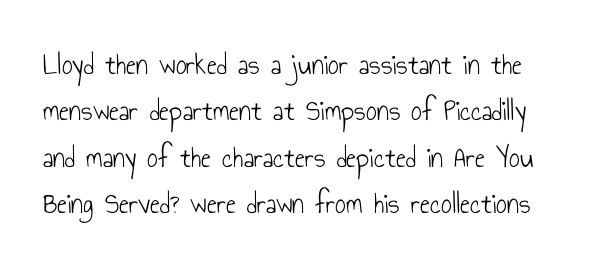
Q: Is the text bold? A: No.
Q: Is the text italic (slanted)? A: No, it is upright.
Q: Is the typeface a serif or a sans-serif typeface? A: Sans-serif.
Q: Is the text underlined? A: No.
Q: Is the spacing between letters normal or unusually wide? A: Normal.
Q: Is the spacing between lines tight, normal or loose? A: Normal.
Q: Width (condensed, normal, or wide)? A: Condensed.
Q: Stroke contrast? A: Low.
Q: x-height? A: Small.
Q: Monospaced? A: No.
